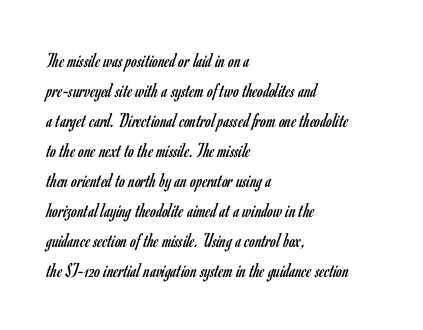
The image shows 21 px text type; set left-aligned, normal line spacing (1.43x), normal letter spacing, not underlined.
